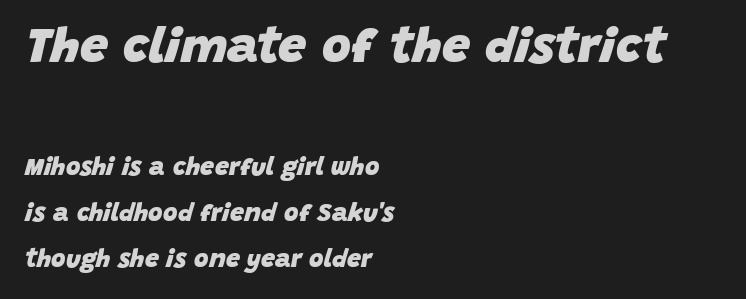
The zone under the glyphs is completely vacant. Tracking value appears to be zero — textbook default spacing. Spacing verdict: proportional, widths tailored to each character. The whole block is typeset with a tilt.
